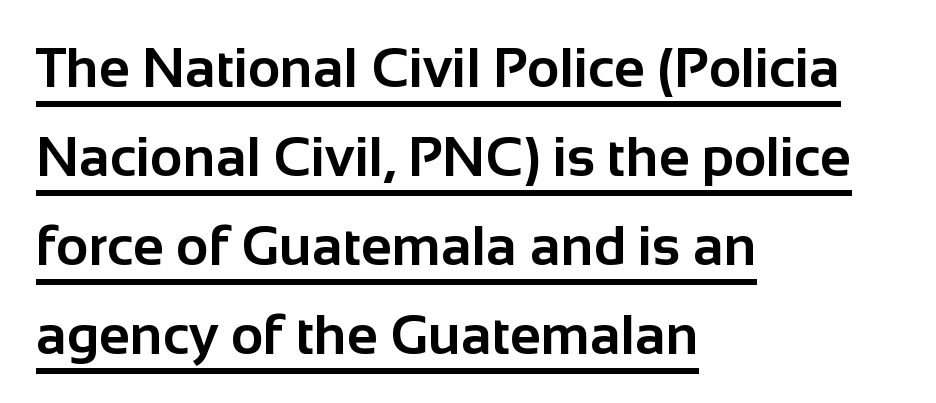
Q: Is the text bold? A: Yes.
Q: Is the text italic (slanted)? A: No, it is upright.
Q: Is the typeface a serif or a sans-serif typeface? A: Sans-serif.
Q: Is the text underlined? A: Yes.
Q: How is the paragraph aligned? A: Left-aligned.
Q: Is the spacing between letters normal or unusually wide? A: Normal.
Q: Is the spacing between lines tight, normal or loose? A: Normal.
Q: Width (condensed, normal, or wide)? A: Normal.
Q: Stroke contrast? A: Low.
Q: x-height? A: Medium.
Q: Monospaced? A: No.
